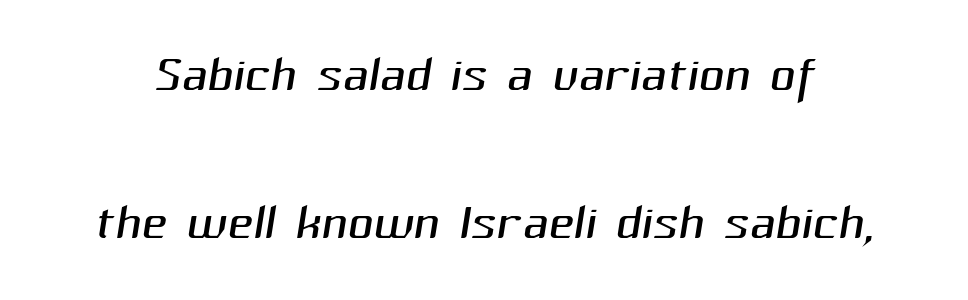
{"serif": "no", "bold": "no", "weight": "light", "width": "normal", "stroke_contrast": "medium", "x_height": "medium", "monospaced": "no", "underline": "no", "line_spacing": "loose", "line_spacing_ratio": 2.08, "letter_spacing": "normal", "letter_spacing_em": 0.0, "glyph_px": 71}
